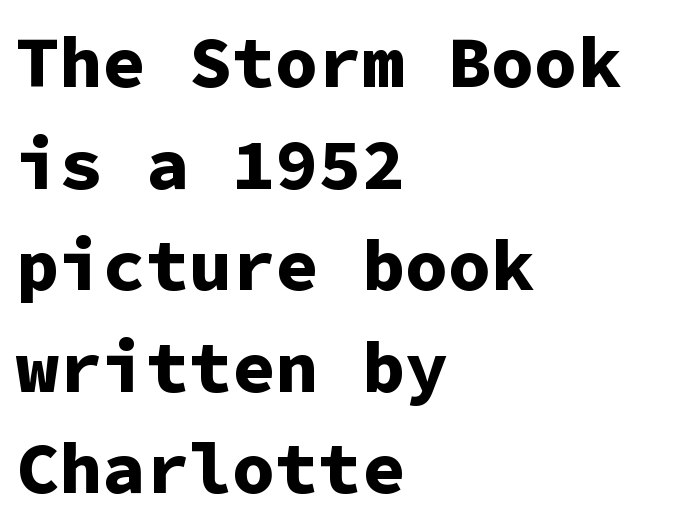
{"serif": "no", "italic": "no", "bold": "yes", "weight": "bold", "width": "normal", "stroke_contrast": "low", "x_height": "medium", "monospaced": "yes", "underline": "no", "align": "left", "line_spacing": "normal", "line_spacing_ratio": 1.41, "letter_spacing": "normal", "letter_spacing_em": 0.0, "glyph_px": 72}
